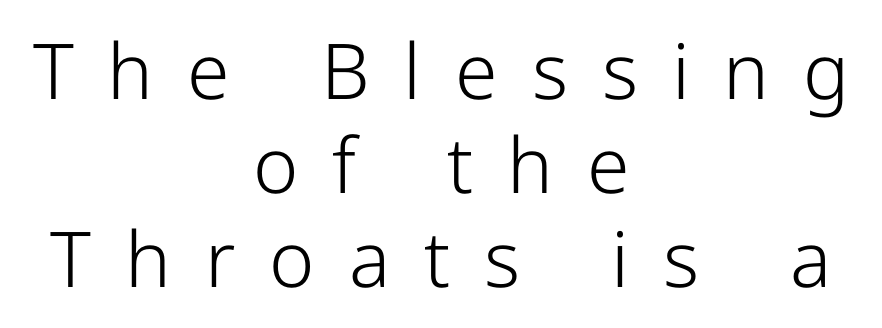
Spacing verdict: proportional, widths tailored to each character. Casual observation: everything's sitting right in the middle. Stroke thickness stays within the range of a standard reading face or lighter. A roman cut, with each character standing at attention.
